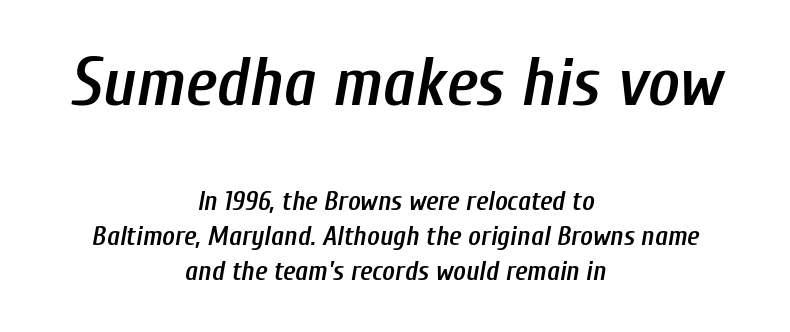
The image shows 68 px semibold, condensed type, italic (leaning right); set centered, normal line spacing (1.28x), normal letter spacing, not underlined; the first (top) block is 2.52x larger; low stroke contrast and a medium x-height.
